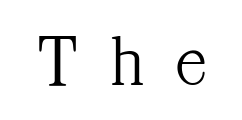
Q: Is the text bold? A: No.
Q: Is the text italic (slanted)? A: No, it is upright.
Q: Is the typeface a serif or a sans-serif typeface? A: Serif.
Q: Is the text underlined? A: No.
Q: Is the spacing between letters normal or unusually wide? A: Unusually wide.
Q: Width (condensed, normal, or wide)? A: Condensed.
Q: Stroke contrast? A: Medium.
Q: x-height? A: Medium.
Q: Monospaced? A: No.
